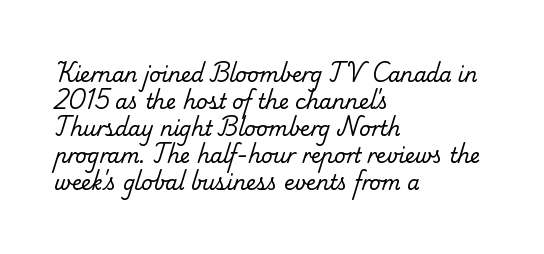
The image shows 20 px text type; set left-aligned, normal line spacing (1.35x), normal letter spacing, not underlined.
